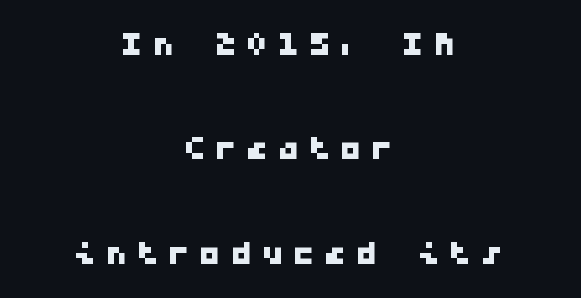
Q: Is the typeface a serif or a sans-serif typeface? A: Sans-serif.
Q: Is the text underlined? A: No.
Q: How is the paragraph aligned? A: Centered.
Q: Is the spacing between letters normal or unusually wide? A: Unusually wide.
Q: Is the spacing between lines tight, normal or loose? A: Loose.
Q: Width (condensed, normal, or wide)? A: Wide.
Q: Stroke contrast? A: Low.
Q: x-height? A: Medium.
Q: Monospaced? A: Yes.
